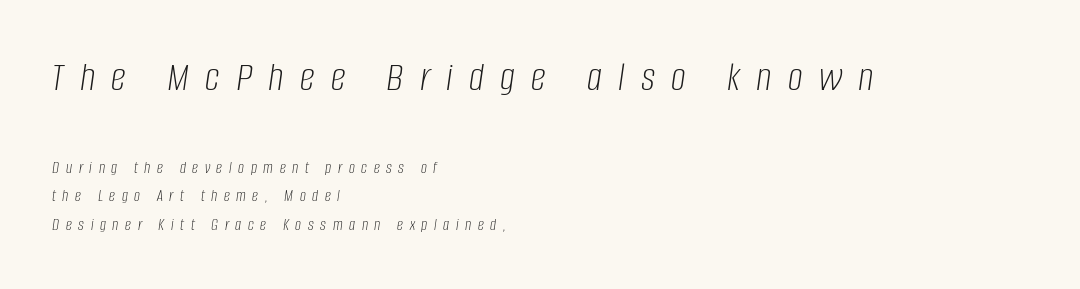
Q: Is the text bold? A: No.
Q: Is the text italic (slanted)? A: Yes, it leans right by about 8 degrees.
Q: Is the text underlined? A: No.
Q: How is the paragraph aligned? A: Left-aligned.
Q: Is the spacing between letters normal or unusually wide? A: Unusually wide.
Q: Is the spacing between lines tight, normal or loose? A: Normal.
Q: Which block of text is set in a larger size, the first (top) or the second (bottom)? A: The first (top) one.
Q: Width (condensed, normal, or wide)? A: Condensed.
Q: Stroke contrast? A: Low.
Q: x-height? A: Large.
Q: Monospaced? A: No.
